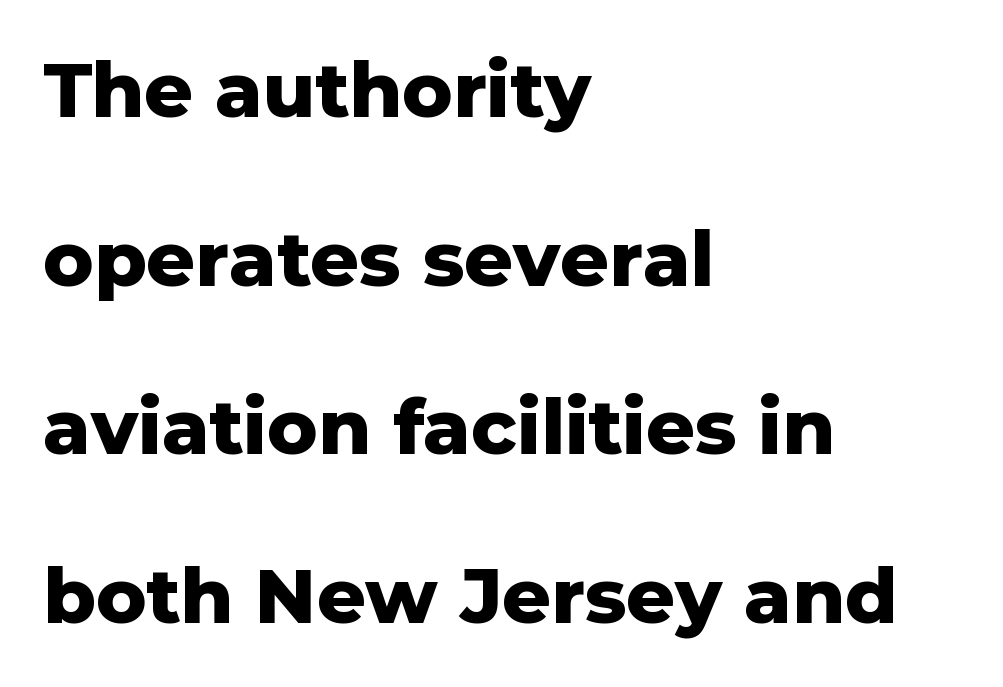
Q: Is the text bold? A: Yes.
Q: Is the text italic (slanted)? A: No, it is upright.
Q: Is the typeface a serif or a sans-serif typeface? A: Sans-serif.
Q: Is the text underlined? A: No.
Q: How is the paragraph aligned? A: Left-aligned.
Q: Is the spacing between letters normal or unusually wide? A: Normal.
Q: Is the spacing between lines tight, normal or loose? A: Loose.
Q: Width (condensed, normal, or wide)? A: Normal.
Q: Stroke contrast? A: Low.
Q: x-height? A: Medium.
Q: Monospaced? A: No.
